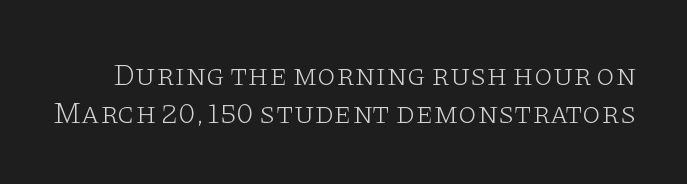
Q: Is the text bold? A: No.
Q: Is the text italic (slanted)? A: No, it is upright.
Q: Is the typeface a serif or a sans-serif typeface? A: Serif.
Q: Is the text underlined? A: No.
Q: Is the spacing between letters normal or unusually wide? A: Normal.
Q: Is the spacing between lines tight, normal or loose? A: Normal.
Q: Width (condensed, normal, or wide)? A: Wide.
Q: Stroke contrast? A: Low.
Q: x-height? A: Large.
Q: Monospaced? A: No.
